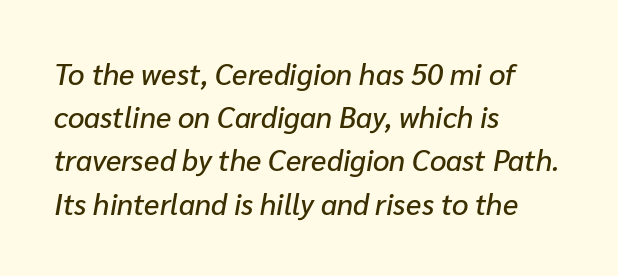
{"italic": "yes", "lean": "right", "slant_degrees": 10, "width": "normal", "stroke_contrast": "low", "x_height": "medium", "monospaced": "no", "underline": "no", "align": "left", "line_spacing": "normal", "line_spacing_ratio": 1.49, "letter_spacing": "normal", "letter_spacing_em": 0.0, "glyph_px": 29}
